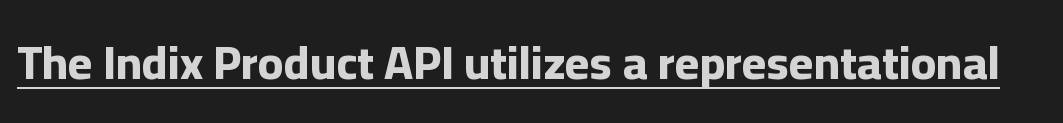
Q: Is the text bold? A: Yes.
Q: Is the text italic (slanted)? A: No, it is upright.
Q: Is the typeface a serif or a sans-serif typeface? A: Sans-serif.
Q: Is the text underlined? A: Yes.
Q: Is the spacing between letters normal or unusually wide? A: Normal.
Q: Width (condensed, normal, or wide)? A: Normal.
Q: Stroke contrast? A: Low.
Q: x-height? A: Medium.
Q: Monospaced? A: No.
